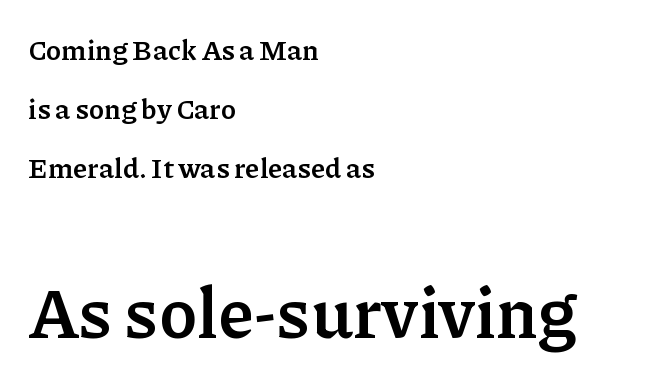
The image shows 70 px semibold serif type, upright; set left-aligned, loose line spacing (2.1x), normal letter spacing, not underlined; the second (bottom) block is 2.5x larger; low stroke contrast and a medium x-height.
